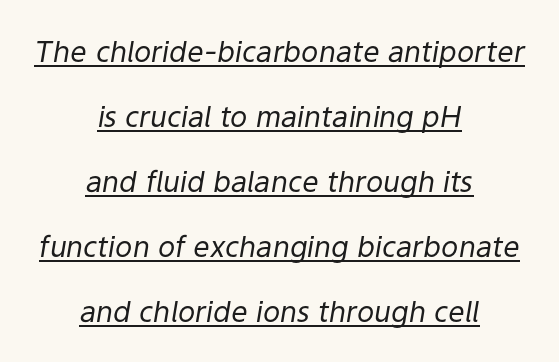
Q: Is the text bold? A: No.
Q: Is the text italic (slanted)? A: Yes, it leans right by about 9 degrees.
Q: Is the text underlined? A: Yes.
Q: How is the paragraph aligned? A: Centered.
Q: Is the spacing between letters normal or unusually wide? A: Normal.
Q: Is the spacing between lines tight, normal or loose? A: Loose.
Q: Width (condensed, normal, or wide)? A: Normal.
Q: Stroke contrast? A: Low.
Q: x-height? A: Medium.
Q: Monospaced? A: No.
